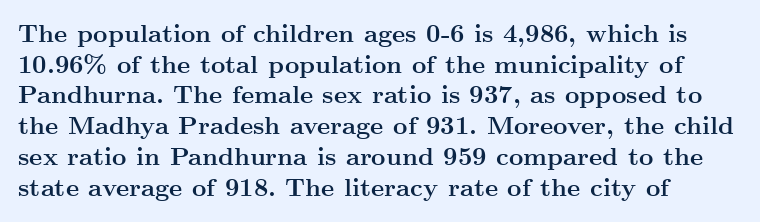
Q: Is the text bold? A: Yes.
Q: Is the text italic (slanted)? A: No, it is upright.
Q: Is the text underlined? A: No.
Q: How is the paragraph aligned? A: Left-aligned.
Q: Is the spacing between letters normal or unusually wide? A: Normal.
